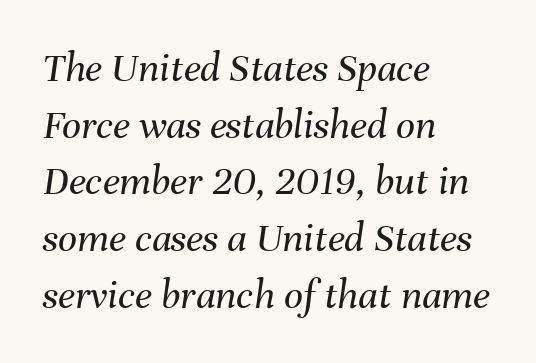
{"italic": "yes", "lean": "right", "slant_degrees": 8, "bold": "no", "weight": "regular", "width": "normal", "stroke_contrast": "medium", "x_height": "medium", "monospaced": "no", "underline": "no", "align": "left", "line_spacing": "normal", "line_spacing_ratio": 1.35, "letter_spacing": "normal", "letter_spacing_em": 0.0, "glyph_px": 42}
